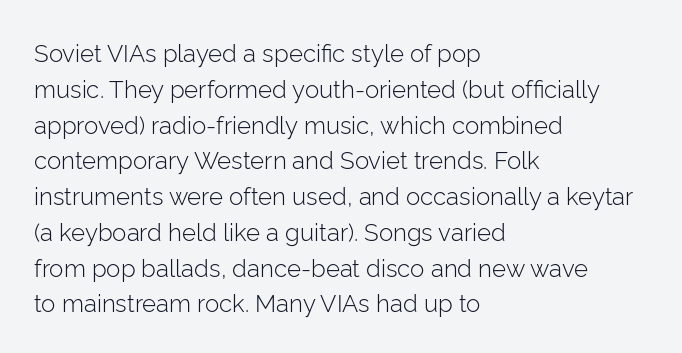
Q: Is the text bold? A: No.
Q: Is the text italic (slanted)? A: No, it is upright.
Q: Is the text underlined? A: No.
Q: How is the paragraph aligned? A: Left-aligned.
Q: Is the spacing between letters normal or unusually wide? A: Normal.
Q: Is the spacing between lines tight, normal or loose? A: Normal.
